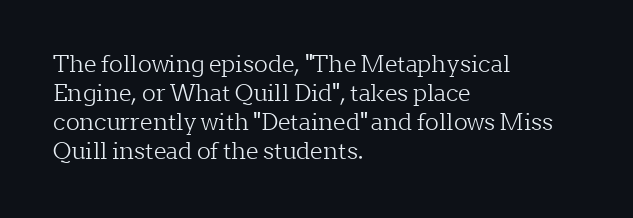
The image shows 23 px text type, upright; set left-aligned, normal line spacing (1.26x), normal letter spacing, not underlined.
